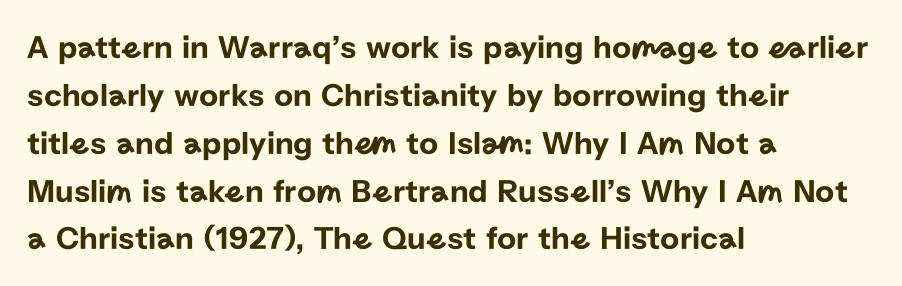
{"serif": "no", "italic": "no", "width": "normal", "stroke_contrast": "low", "x_height": "medium", "monospaced": "no", "underline": "no", "align": "left", "line_spacing": "normal", "line_spacing_ratio": 1.45, "letter_spacing": "normal", "letter_spacing_em": 0.0, "glyph_px": 33}
